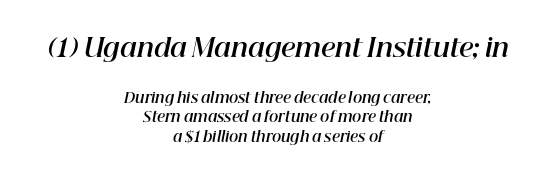
The whole block is typeset with a tilt. Size hierarchy here favors the leading block over the trailing one. Only glyphs here, with clear space below each row. Normally led — the rows are evenly, conventionally spaced.
